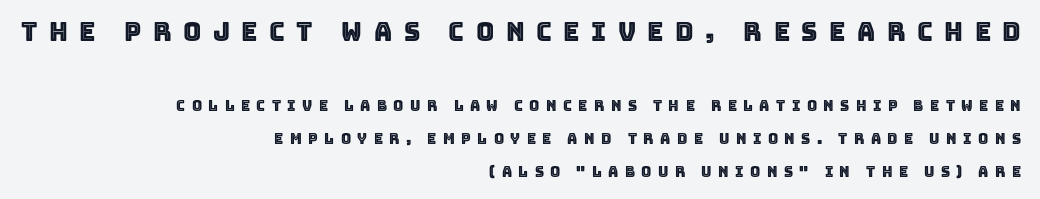
Q: Is the text italic (slanted)? A: No, it is upright.
Q: Is the text underlined? A: No.
Q: How is the paragraph aligned? A: Right-aligned.
Q: Is the spacing between letters normal or unusually wide? A: Unusually wide.
Q: Is the spacing between lines tight, normal or loose? A: Loose.
Q: Which block of text is set in a larger size, the first (top) or the second (bottom)? A: The first (top) one.
